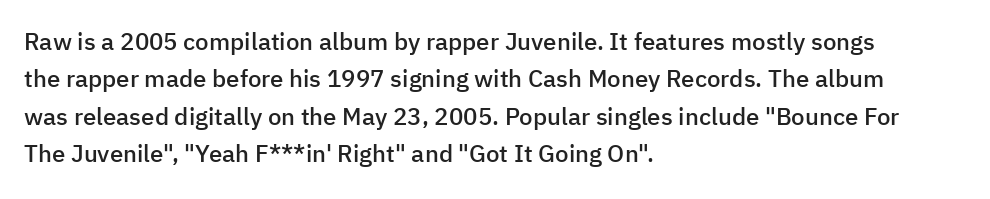
{"italic": "no", "bold": "semi", "underline": "no", "align": "left", "line_spacing": "normal", "line_spacing_ratio": 1.56, "letter_spacing": "normal", "letter_spacing_em": 0.0, "glyph_px": 24}
